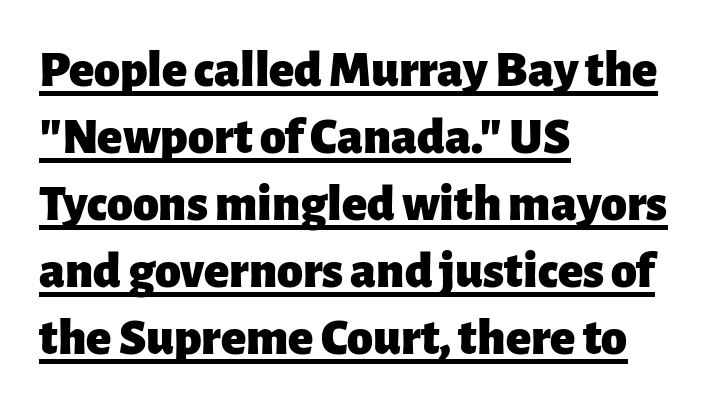
The image shows 52 px heavy sans-serif type, upright; set left-aligned, normal line spacing (1.29x), normal letter spacing, underlined; low stroke contrast and a medium x-height.
